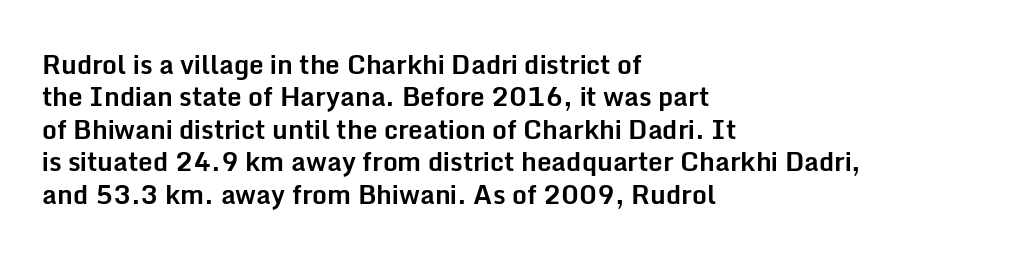
{"italic": "no", "bold": "yes", "underline": "no", "align": "left", "line_spacing": "normal", "line_spacing_ratio": 1.25, "letter_spacing": "normal", "letter_spacing_em": 0.0, "glyph_px": 26}
